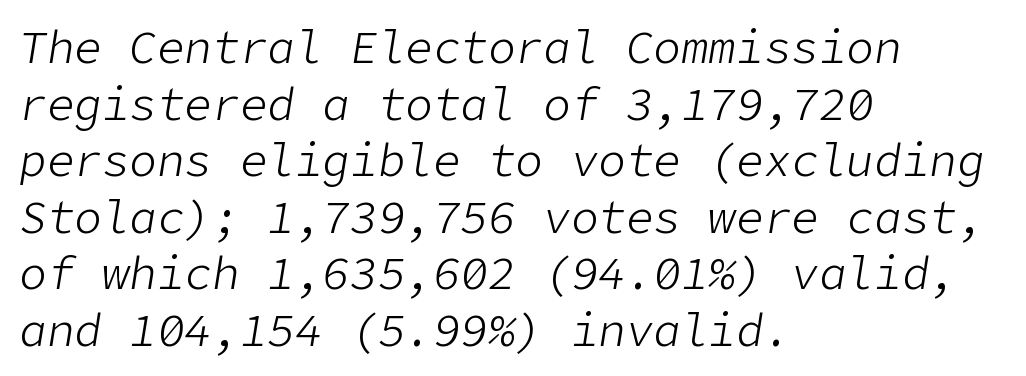
Q: Is the text bold? A: No.
Q: Is the text italic (slanted)? A: Yes, it leans right by about 9 degrees.
Q: Is the text underlined? A: No.
Q: How is the paragraph aligned? A: Left-aligned.
Q: Is the spacing between letters normal or unusually wide? A: Normal.
Q: Width (condensed, normal, or wide)? A: Normal.
Q: Stroke contrast? A: Low.
Q: x-height? A: Medium.
